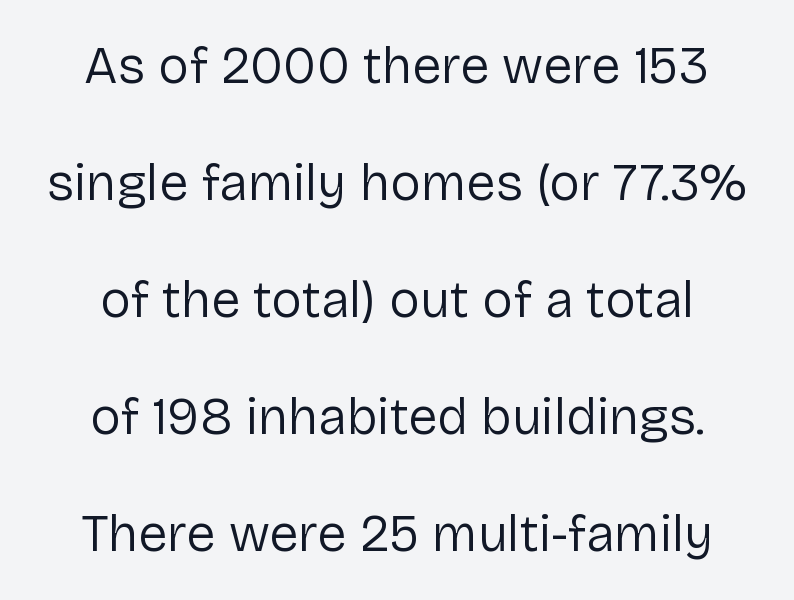
The image shows 52 px regular-weight sans-serif type, upright; set centered, loose line spacing (2.25x), normal letter spacing, not underlined; low stroke contrast and a medium x-height.
